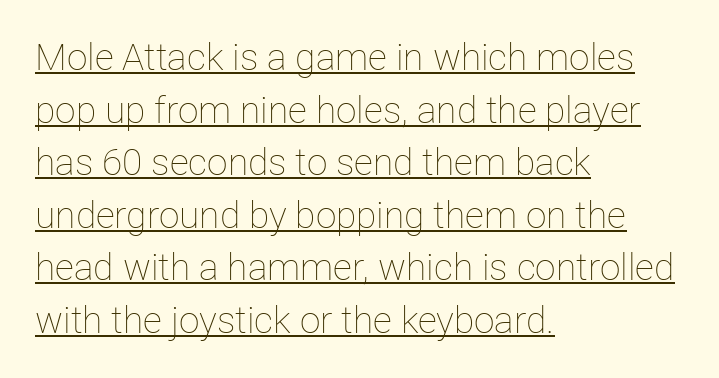
Regarding leading, the lines here are spaced in the standard way. The lettering holds an erect, upright posture throughout. Compared with a centered layout, this one pins lines to the left instead. Stems and bowls with no extra thickness — not bold.
